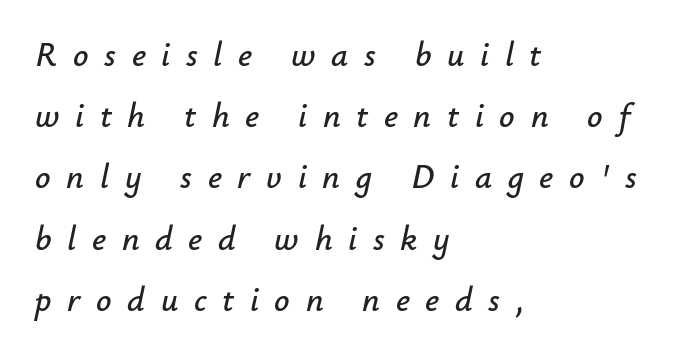
Caption: expanded tracking, letters set apart. The setting favours the left margin, as ordinary paragraphs usually do. Would a proofreader flag this as italicized? Yes. These lines are rendered in a variable-pitch font. Descenders are the only things crossing below the line.
